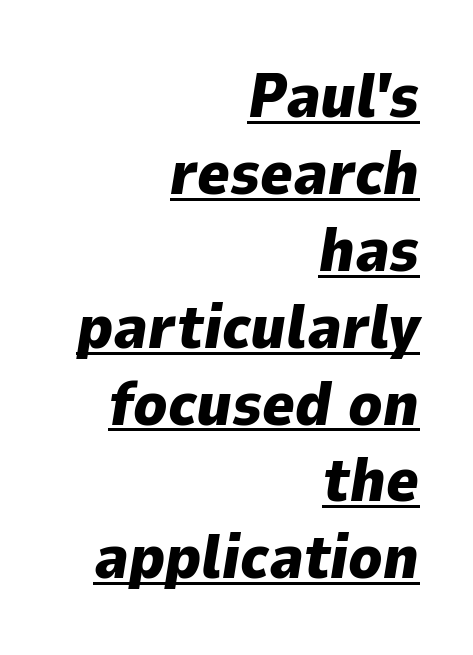
Is the letter spacing exaggerated? No — it looks like the ordinary default. Posture: slanted. The face used here is proportionally spaced, like ordinary book or web type. Quick note: underline on.
